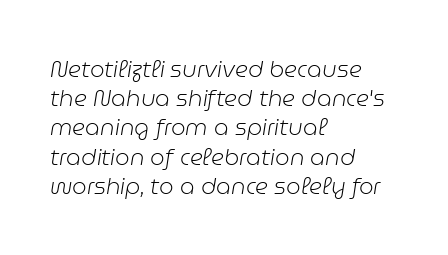
Q: Is the text bold? A: No.
Q: Is the text italic (slanted)? A: Yes, it leans right by about 9 degrees.
Q: Is the text underlined? A: No.
Q: How is the paragraph aligned? A: Left-aligned.
Q: Is the spacing between letters normal or unusually wide? A: Normal.
Q: Is the spacing between lines tight, normal or loose? A: Normal.
